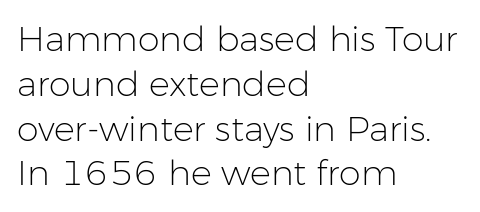
Q: Is the text bold? A: No.
Q: Is the text italic (slanted)? A: No, it is upright.
Q: Is the typeface a serif or a sans-serif typeface? A: Sans-serif.
Q: Is the text underlined? A: No.
Q: How is the paragraph aligned? A: Left-aligned.
Q: Is the spacing between letters normal or unusually wide? A: Normal.
Q: Is the spacing between lines tight, normal or loose? A: Normal.
Q: Width (condensed, normal, or wide)? A: Normal.
Q: Stroke contrast? A: Low.
Q: x-height? A: Medium.
Q: Monospaced? A: No.
